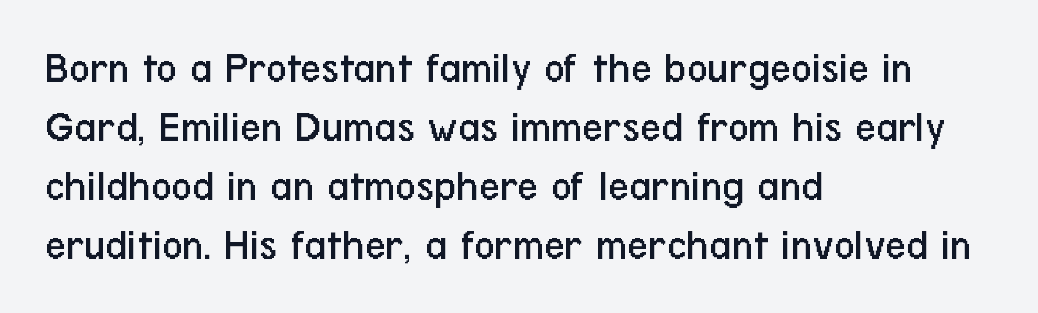
{"serif": "no", "italic": "no", "bold": "no", "weight": "regular", "width": "condensed", "stroke_contrast": "low", "x_height": "medium", "monospaced": "no", "underline": "no", "align": "left", "line_spacing": "normal", "line_spacing_ratio": 1.31, "letter_spacing": "normal", "letter_spacing_em": 0.0, "glyph_px": 45}
